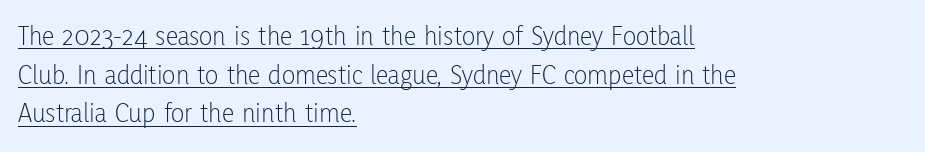
{"serif": "no", "italic": "no", "bold": "no", "weight": "light", "width": "condensed", "stroke_contrast": "low", "x_height": "medium", "monospaced": "no", "underline": "yes", "align": "left", "line_spacing": "normal", "line_spacing_ratio": 1.38, "letter_spacing": "normal", "letter_spacing_em": 0.0, "glyph_px": 28}
